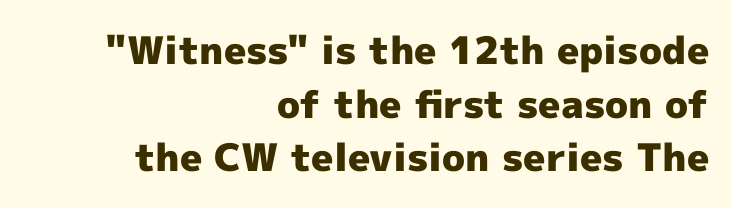
The image shows 38 px heavy sans-serif type, upright; set right-aligned, normal line spacing (1.41x), normal letter spacing, not underlined; a medium x-height.
